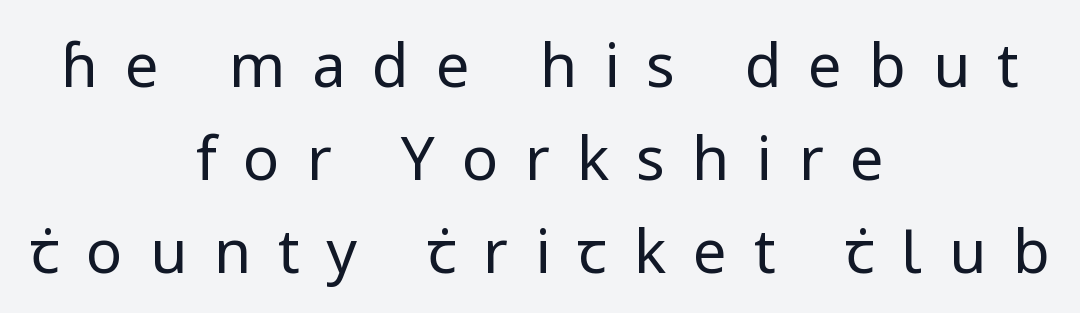
Posture: vertical. The letters carry no serifs — their stems end cleanly without finishing strokes. Anything drawn beneath the words? Only blank space. Where is the straight margin? There isn't one; the lines are centered. The tracking reads as deliberately expanded to a designer's eye.
